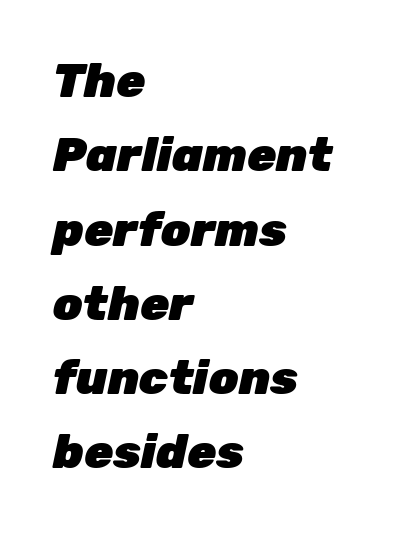
Notice how the passage keeps a crisp vertical edge on the left only. If you measured baseline to baseline, you'd find a middling distance. The lettering tilts uniformly, giving the passage an italic look. Compared with an ordinary text face, these strokes are far heavier — a full bold.
